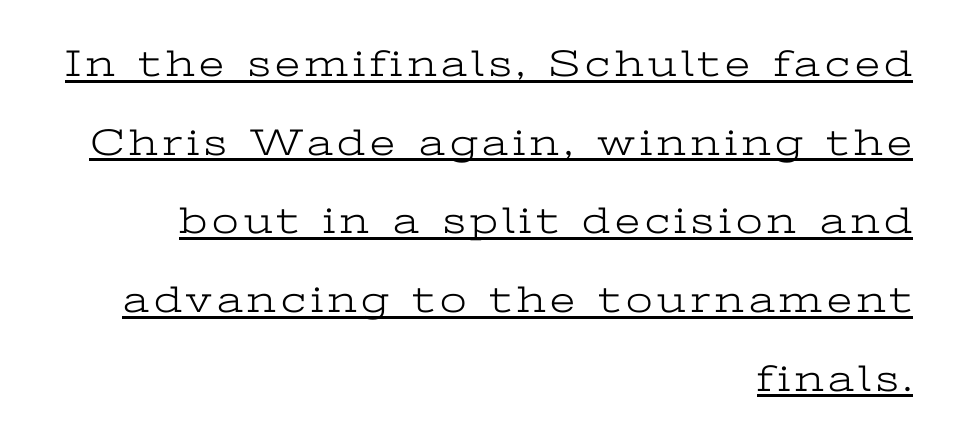
Q: Is the text bold? A: No.
Q: Is the text italic (slanted)? A: No, it is upright.
Q: Is the typeface a serif or a sans-serif typeface? A: Serif.
Q: Is the text underlined? A: Yes.
Q: How is the paragraph aligned? A: Right-aligned.
Q: Is the spacing between lines tight, normal or loose? A: Loose.
Q: Width (condensed, normal, or wide)? A: Wide.
Q: Stroke contrast? A: Low.
Q: x-height? A: Medium.
Q: Monospaced? A: No.
